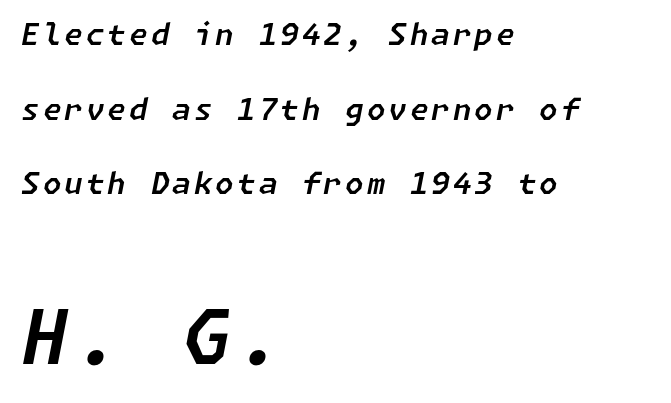
Q: Is the text italic (slanted)? A: Yes, it leans right by about 11 degrees.
Q: Is the text underlined? A: No.
Q: How is the paragraph aligned? A: Left-aligned.
Q: Is the spacing between lines tight, normal or loose? A: Loose.
Q: Which block of text is set in a larger size, the first (top) or the second (bottom)? A: The second (bottom) one.
Q: Width (condensed, normal, or wide)? A: Normal.
Q: Stroke contrast? A: Low.
Q: x-height? A: Medium.
